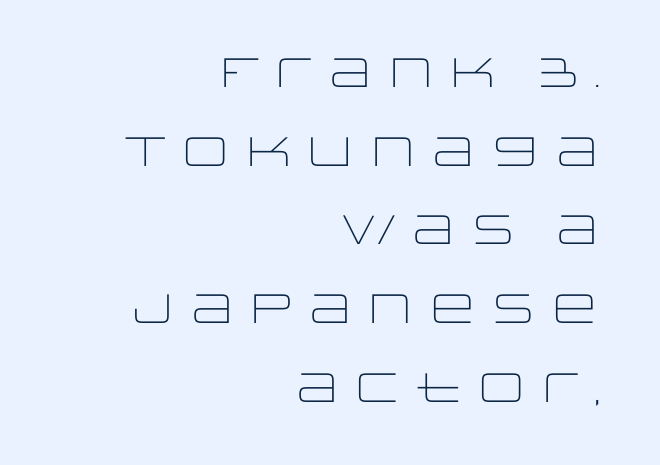
The image shows 41 px light, wide sans-serif type, upright; set right-aligned, loose line spacing (1.92x), normal letter spacing, not underlined; low stroke contrast and a large x-height.
